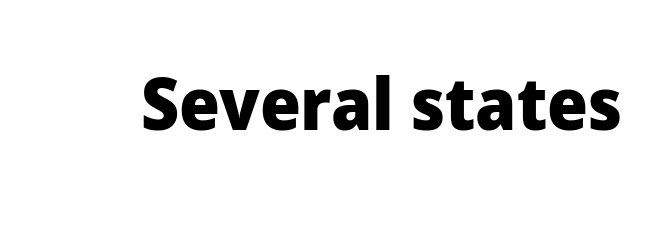
The image shows 72 px heavy sans-serif type, upright; set normal letter spacing, not underlined; low stroke contrast and a medium x-height.
